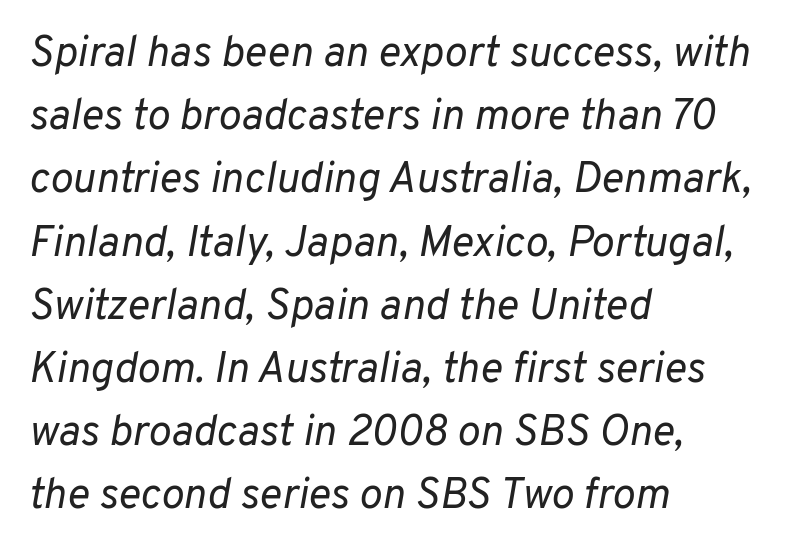
Q: Is the text bold? A: No.
Q: Is the text italic (slanted)? A: Yes, it leans right by about 10 degrees.
Q: Is the text underlined? A: No.
Q: How is the paragraph aligned? A: Left-aligned.
Q: Is the spacing between letters normal or unusually wide? A: Normal.
Q: Is the spacing between lines tight, normal or loose? A: Normal.
Q: Width (condensed, normal, or wide)? A: Normal.
Q: Stroke contrast? A: Low.
Q: x-height? A: Medium.
Q: Monospaced? A: No.
